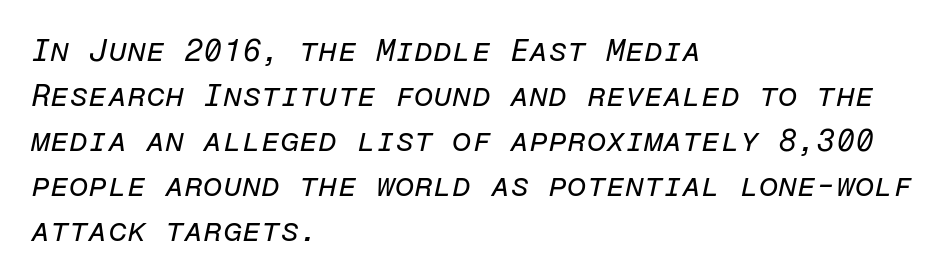
{"italic": "yes", "lean": "right", "slant_degrees": 12, "bold": "no", "weight": "regular", "width": "normal", "stroke_contrast": "low", "x_height": "medium", "monospaced": "yes", "underline": "no", "align": "left", "line_spacing": "normal", "line_spacing_ratio": 1.45, "letter_spacing": "normal", "letter_spacing_em": 0.0, "glyph_px": 31}
